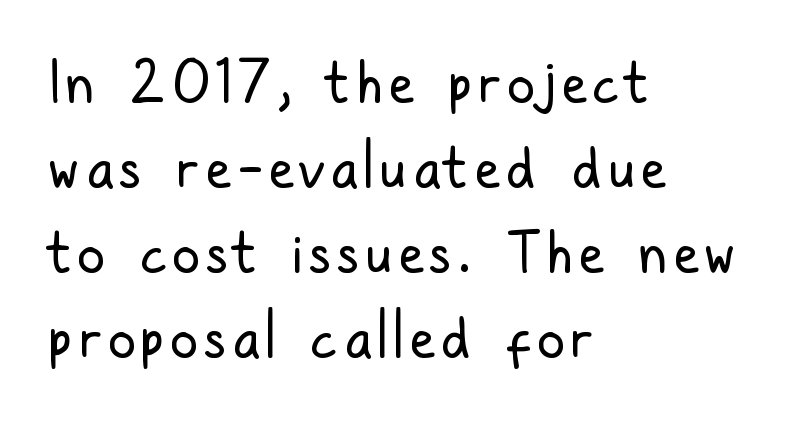
{"serif": "no", "italic": "no", "bold": "no", "weight": "regular", "width": "condensed", "stroke_contrast": "low", "x_height": "medium", "monospaced": "no", "underline": "no", "align": "left", "line_spacing": "normal", "line_spacing_ratio": 1.52, "glyph_px": 56}
